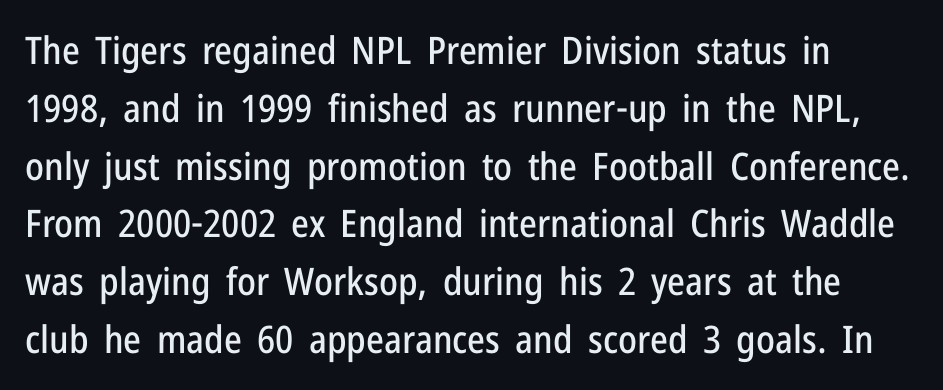
The characters display no serif detailing; their extremities are plain. These lines sit exactly where default settings would place them. Underline: absent. What stands out about the letter spacing? Nothing — it is the standard amount. The passage shown is typed in a proportional face where columns would drift. Does the lettering tilt? It doesn't — this is upright.
